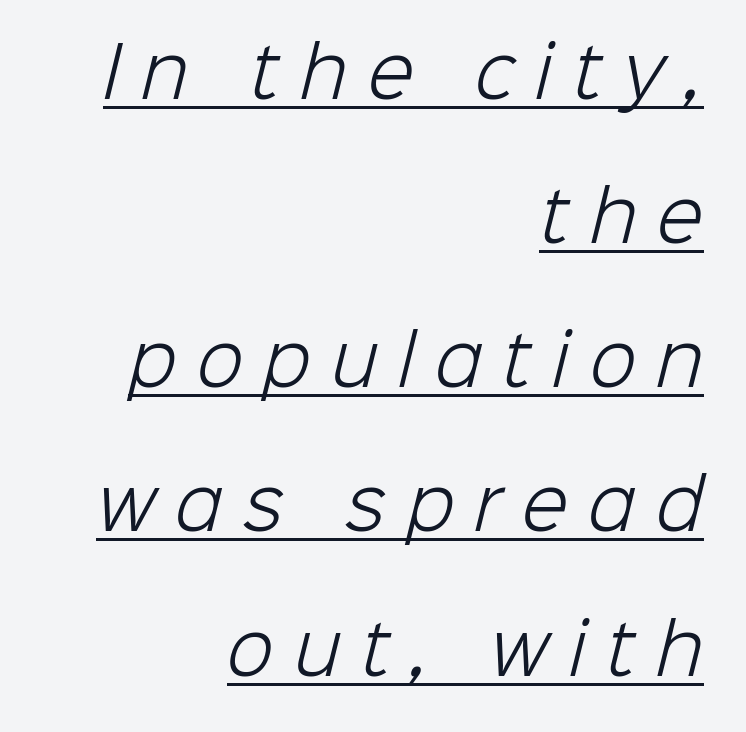
{"serif": "no", "bold": "no", "weight": "light", "width": "normal", "stroke_contrast": "low", "x_height": "medium", "monospaced": "no", "underline": "yes", "align": "right", "line_spacing": "loose", "line_spacing_ratio": 2.12, "letter_spacing": "wide", "letter_spacing_em": 0.3, "glyph_px": 68}
